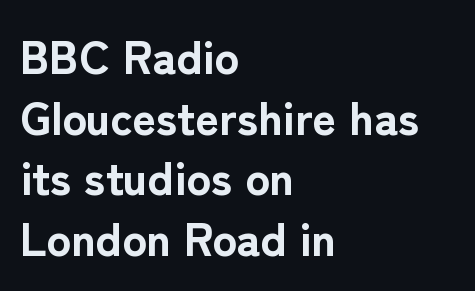
Q: Is the text bold? A: Yes.
Q: Is the text italic (slanted)? A: No, it is upright.
Q: Is the typeface a serif or a sans-serif typeface? A: Sans-serif.
Q: Is the text underlined? A: No.
Q: How is the paragraph aligned? A: Left-aligned.
Q: Is the spacing between letters normal or unusually wide? A: Normal.
Q: Is the spacing between lines tight, normal or loose? A: Normal.
Q: Width (condensed, normal, or wide)? A: Normal.
Q: Stroke contrast? A: Low.
Q: x-height? A: Medium.
Q: Monospaced? A: No.
